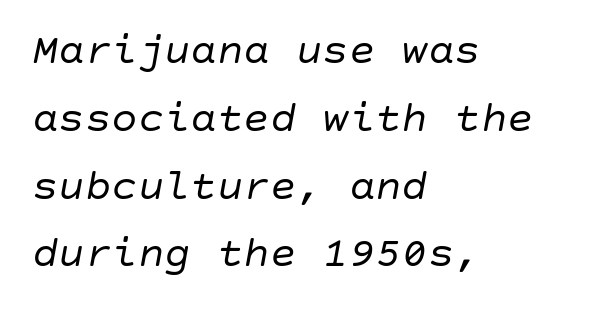
The image shows 44 px regular-weight type, italic (leaning right); set left-aligned, normal line spacing (1.54x), normal letter spacing, not underlined; low stroke contrast and a large x-height.
